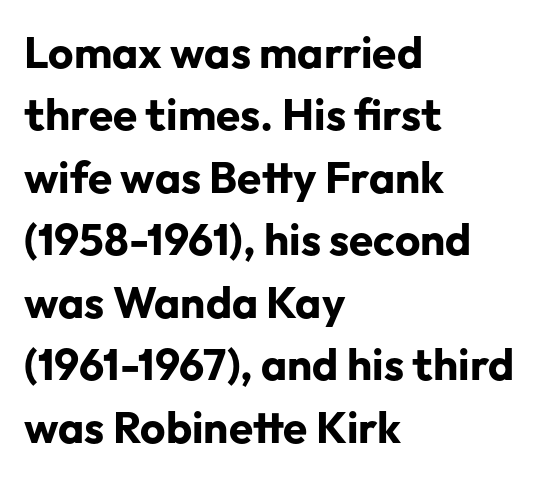
A typesetter would call this zero additional tracking. This sample has the flowing, uneven cadence of proportional lettering. The space directly below the letters is spotless. Is the type bold? Yes — the strokes are clearly thick and heavy.
